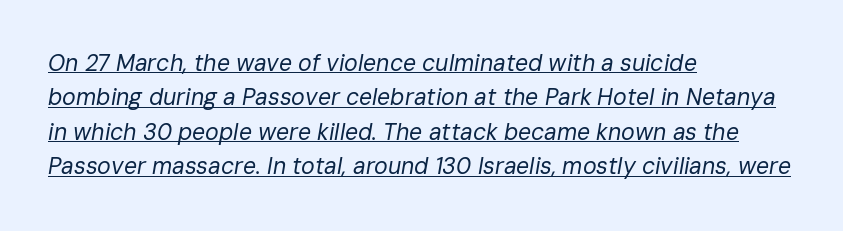
Q: Is the text bold? A: No.
Q: Is the text italic (slanted)? A: Yes, it leans right by about 10 degrees.
Q: Is the text underlined? A: Yes.
Q: How is the paragraph aligned? A: Left-aligned.
Q: Is the spacing between letters normal or unusually wide? A: Normal.
Q: Is the spacing between lines tight, normal or loose? A: Normal.
